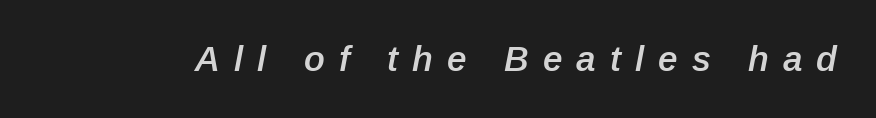
{"italic": "yes", "lean": "right", "slant_degrees": 12, "bold": "semi", "weight": "semibold", "width": "normal", "stroke_contrast": "low", "x_height": "medium", "monospaced": "no", "underline": "no", "letter_spacing": "wide", "letter_spacing_em": 0.4, "glyph_px": 35}
